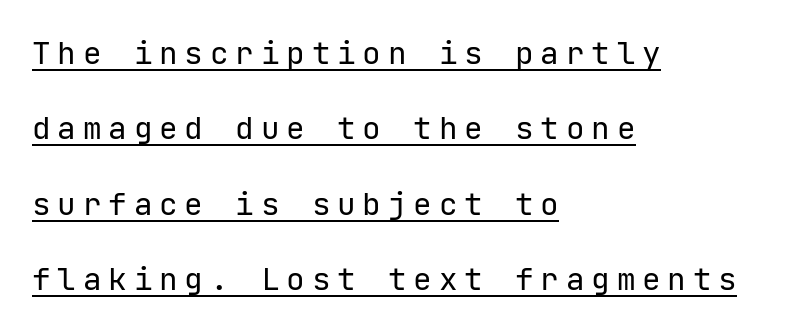
The text block is weighted toward the left margin, trailing off unevenly rightward. The axis of the letterforms is exactly vertical. The weight would be labelled regular, book, light, or lighter still. Notice how a bar underscores the lettering throughout. This sample uses expanded letter spacing, leaving extra air between glyphs. Type style note: lacks serifs.
